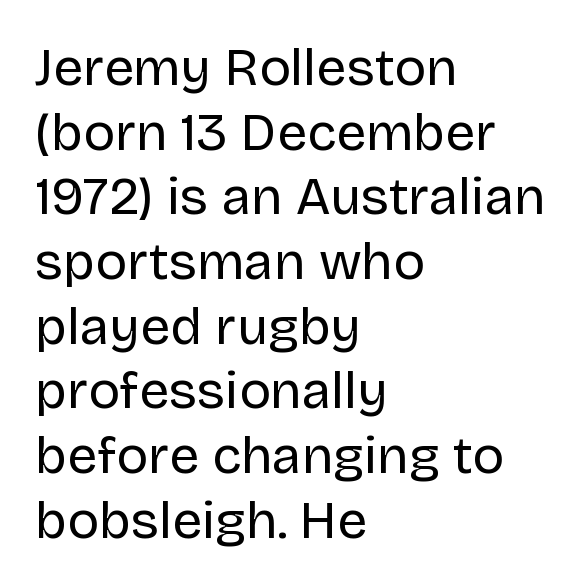
Q: Is the text bold? A: No.
Q: Is the text italic (slanted)? A: No, it is upright.
Q: Is the typeface a serif or a sans-serif typeface? A: Sans-serif.
Q: Is the text underlined? A: No.
Q: How is the paragraph aligned? A: Left-aligned.
Q: Is the spacing between letters normal or unusually wide? A: Normal.
Q: Width (condensed, normal, or wide)? A: Normal.
Q: Stroke contrast? A: Low.
Q: x-height? A: Large.
Q: Monospaced? A: No.
